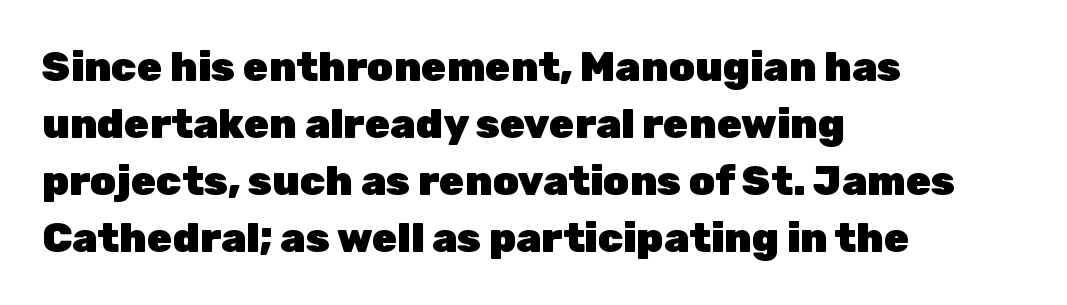
{"serif": "no", "italic": "no", "bold": "yes", "weight": "heavy", "width": "normal", "stroke_contrast": "low", "x_height": "medium", "monospaced": "no", "underline": "no", "align": "left", "line_spacing": "normal", "line_spacing_ratio": 1.39, "letter_spacing": "normal", "letter_spacing_em": 0.0, "glyph_px": 41}
